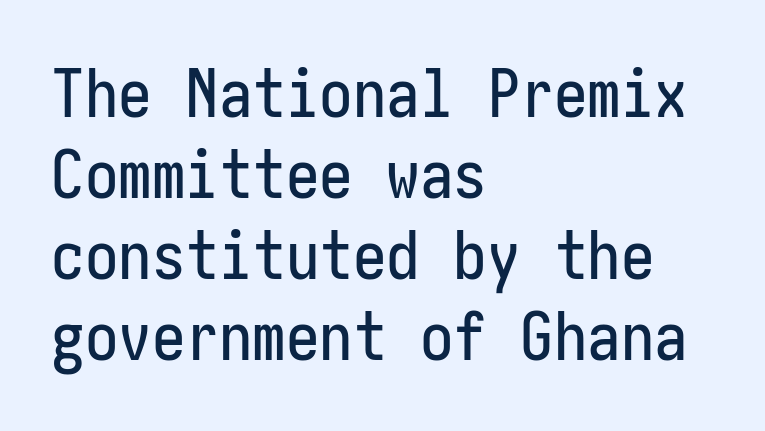
Is the block centered? No — it sits flush against the left margin. Tall strokes in this sample are plumb rather than angled. Glyph-to-glyph distance matches everyday printed text. The area under the type is left untouched. I'd call this a sans setting — the letters go barefoot.
